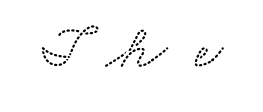
{"serif": "yes", "width": "wide", "stroke_contrast": "low", "x_height": "small", "monospaced": "no", "underline": "no", "letter_spacing": "wide", "letter_spacing_em": 0.43, "glyph_px": 63}
